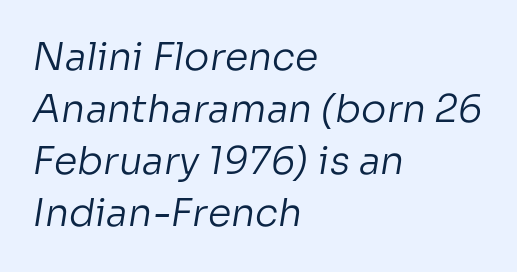
{"serif": "no", "bold": "no", "weight": "regular", "width": "normal", "stroke_contrast": "low", "x_height": "medium", "monospaced": "no", "underline": "no", "align": "left", "line_spacing": "normal", "line_spacing_ratio": 1.37, "letter_spacing": "normal", "letter_spacing_em": 0.0, "glyph_px": 38}
